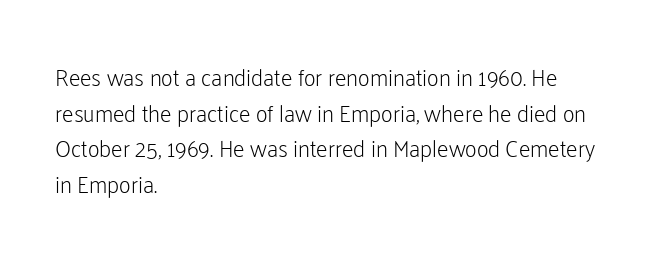
Q: Is the text bold? A: No.
Q: Is the text italic (slanted)? A: No, it is upright.
Q: Is the text underlined? A: No.
Q: How is the paragraph aligned? A: Left-aligned.
Q: Is the spacing between letters normal or unusually wide? A: Normal.
Q: Is the spacing between lines tight, normal or loose? A: Normal.
